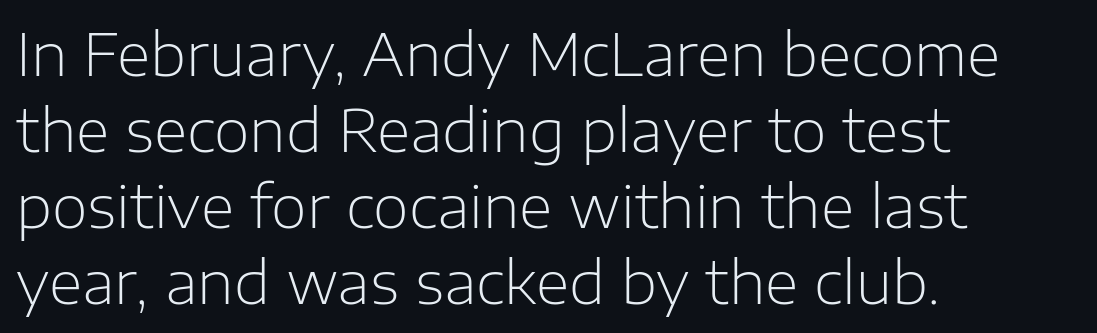
{"serif": "no", "italic": "no", "bold": "no", "weight": "light", "width": "normal", "stroke_contrast": "low", "x_height": "medium", "monospaced": "no", "underline": "no", "align": "left", "line_spacing": "normal", "line_spacing_ratio": 1.31, "letter_spacing": "normal", "letter_spacing_em": 0.0, "glyph_px": 58}
